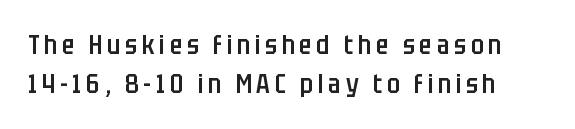
Interline gaps are of average width in this sample. Stems and bowls a touch heavier than normal — semibold. Does the lettering tilt? It doesn't — this is upright. Beneath every word, the page is bare.
